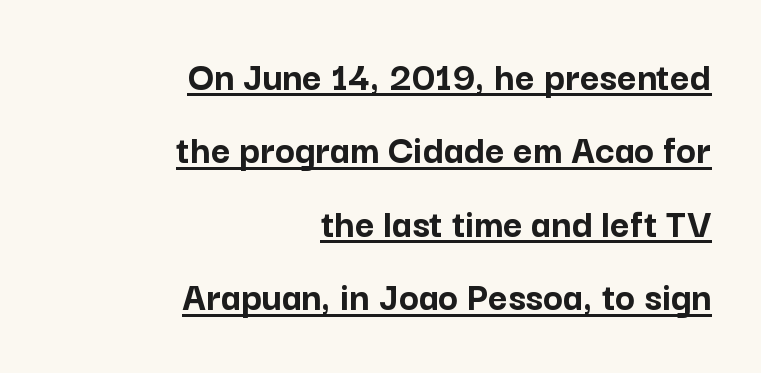
The image shows 42 px semibold sans-serif type, upright; set right-aligned, line spacing 1.75x, normal letter spacing, underlined; low stroke contrast and a medium x-height.
